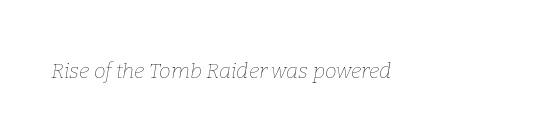
Q: Is the text bold? A: No.
Q: Is the text italic (slanted)? A: Yes, it leans right by about 9 degrees.
Q: Is the text underlined? A: No.
Q: Is the spacing between letters normal or unusually wide? A: Normal.
